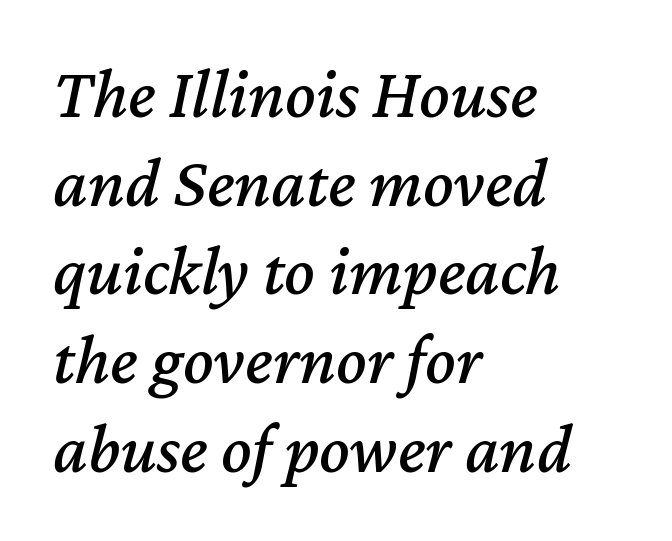
A student would call this left alignment; a typographer would say flush left, rag right. This sample uses an oblique cut, with every glyph tilted off the vertical. Notice how descenders clear the ascenders below comfortably — that's standard leading. Glance below the letters and you will spot only blank space. Characters follow at the spacing the type designer built in. You could not count columns in this text — the font is proportionally spaced.
